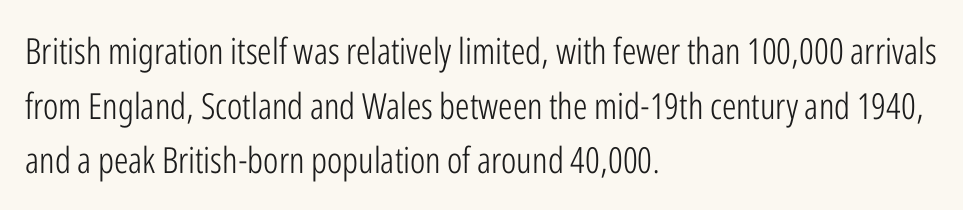
How are the letters spaced? Ordinarily, with no added tracking. The letters advance in unequal steps, a hallmark of proportional type. These lines sit exactly where default settings would place them. Italic: no, the glyphs are upright roman. The rendering shows plain stroke endings on the letterforms — a sans-serif design.
